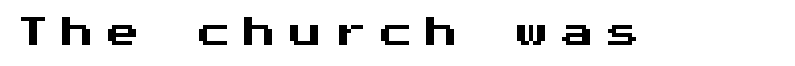
{"serif": "no", "italic": "no", "width": "normal", "stroke_contrast": "medium", "x_height": "medium", "underline": "no", "letter_spacing": "wide", "letter_spacing_em": 0.42, "glyph_px": 32}
